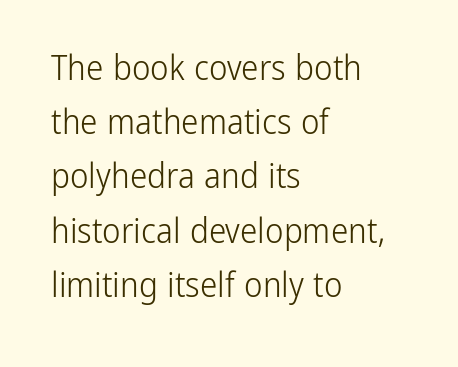
{"serif": "no", "italic": "no", "bold": "no", "weight": "light", "width": "condensed", "stroke_contrast": "low", "x_height": "medium", "monospaced": "no", "underline": "no", "align": "left", "line_spacing": "normal", "line_spacing_ratio": 1.55, "letter_spacing": "normal", "letter_spacing_em": 0.0, "glyph_px": 35}
